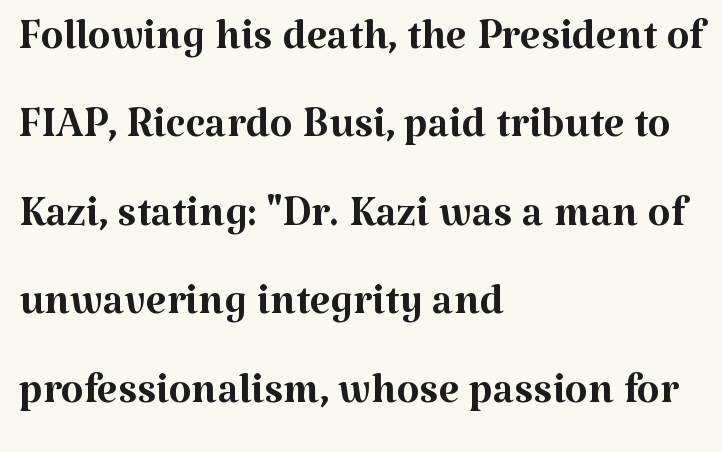
{"serif": "yes", "italic": "no", "bold": "no", "weight": "regular", "width": "normal", "stroke_contrast": "medium", "x_height": "medium", "monospaced": "no", "underline": "no", "align": "left", "line_spacing": "normal", "line_spacing_ratio": 1.5, "letter_spacing": "normal", "letter_spacing_em": 0.0, "glyph_px": 59}
